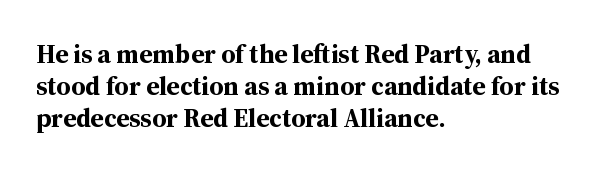
{"italic": "no", "bold": "yes", "underline": "no", "align": "left", "line_spacing_ratio": 1.23, "letter_spacing": "normal", "letter_spacing_em": 0.0, "glyph_px": 26}
